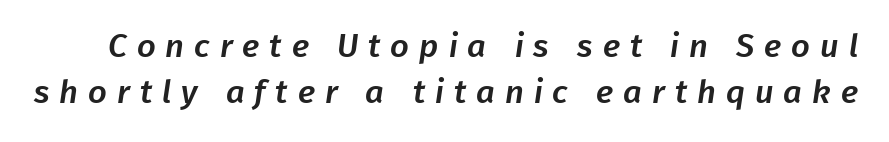
The face used here is a sans, in the tradition of grotesques and geometrics. The horizontal fit of the characters is loose and conspicuously gappy. This block has exactly the height ordinary leading produces. Is this a fixed-width face? No — the glyphs have proportional, varying widths.
